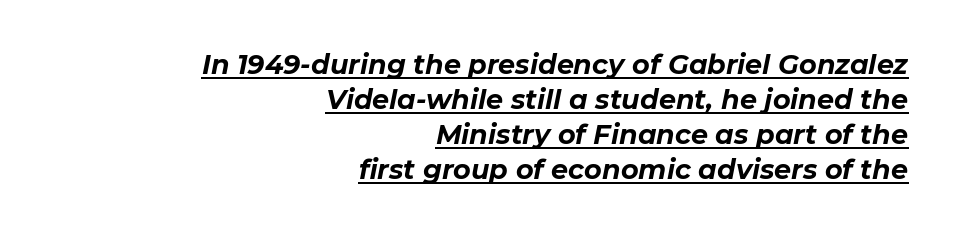
{"italic": "yes", "lean": "right", "slant_degrees": 11, "bold": "yes", "underline": "yes", "align": "right", "line_spacing": "normal", "line_spacing_ratio": 1.3, "letter_spacing": "normal", "letter_spacing_em": 0.0, "glyph_px": 27}
